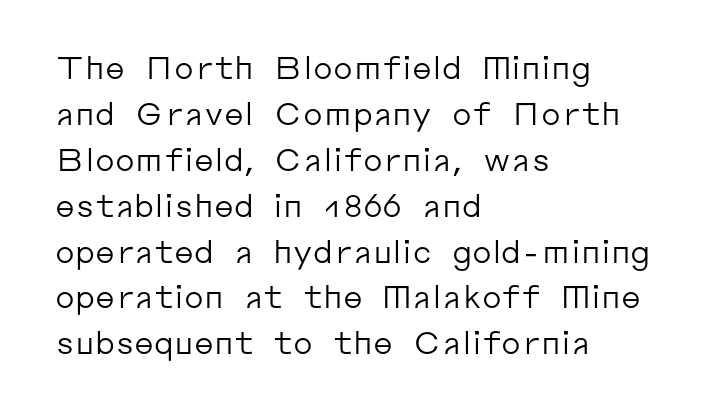
The image shows 31 px regular-weight sans-serif type, upright; set left-aligned, normal line spacing (1.48x), normal letter spacing, not underlined; low stroke contrast and a medium x-height.
